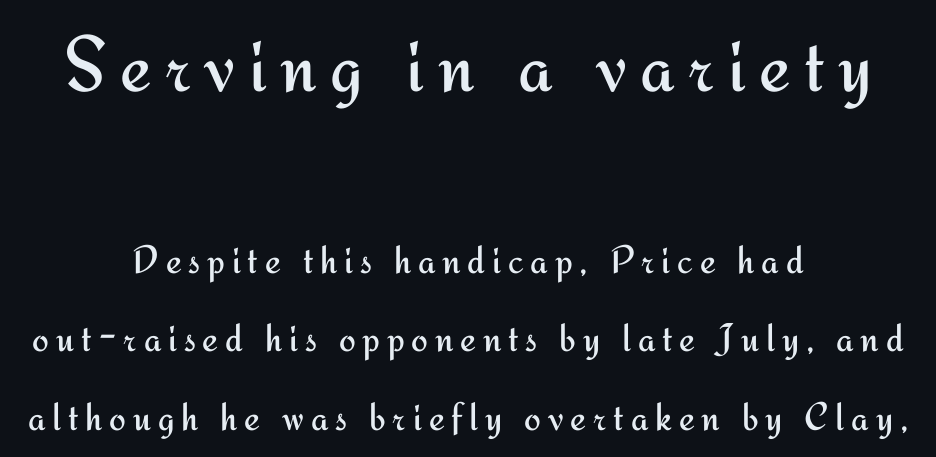
Q: Is the text bold? A: No.
Q: Is the text italic (slanted)? A: No, it is upright.
Q: Is the typeface a serif or a sans-serif typeface? A: Sans-serif.
Q: Is the text underlined? A: No.
Q: How is the paragraph aligned? A: Centered.
Q: Is the spacing between lines tight, normal or loose? A: Loose.
Q: Which block of text is set in a larger size, the first (top) or the second (bottom)? A: The first (top) one.
Q: Width (condensed, normal, or wide)? A: Normal.
Q: Stroke contrast? A: Medium.
Q: x-height? A: Small.
Q: Monospaced? A: No.
